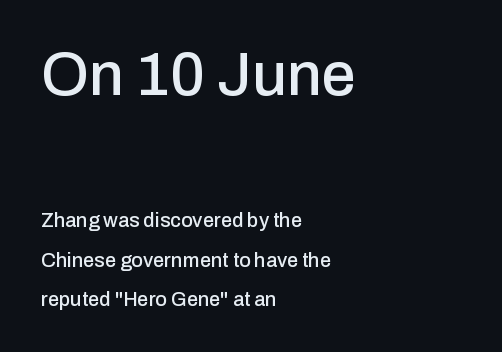
Words appear dense and cohesive because spacing is normal. Bare-footed words on every line. Tall strokes in this sample are plumb rather than angled. Proportional: the letters do not fall into vertical columns. Does the leading feel generous? Absolutely, it's lavish.
